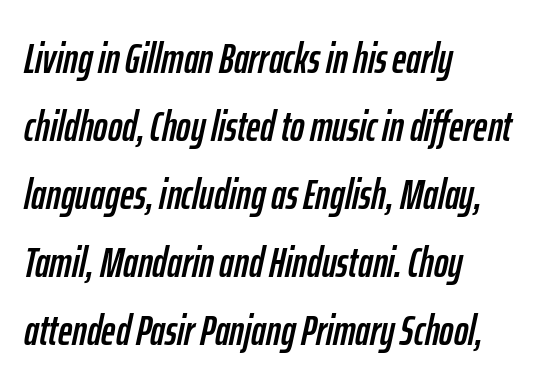
The image shows 43 px condensed type, italic (leaning right); set left-aligned, normal line spacing (1.58x), normal letter spacing, not underlined; low stroke contrast and a medium x-height.
